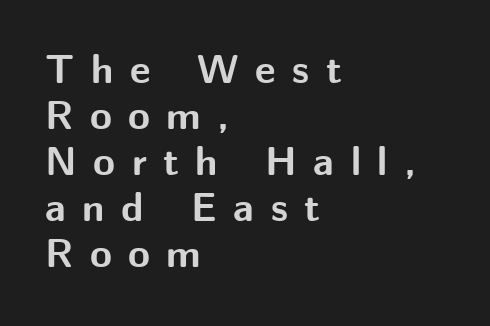
Q: Is the text bold? A: Yes.
Q: Is the text italic (slanted)? A: No, it is upright.
Q: Is the typeface a serif or a sans-serif typeface? A: Sans-serif.
Q: Is the text underlined? A: No.
Q: How is the paragraph aligned? A: Left-aligned.
Q: Is the spacing between letters normal or unusually wide? A: Unusually wide.
Q: Is the spacing between lines tight, normal or loose? A: Tight.
Q: Width (condensed, normal, or wide)? A: Normal.
Q: Stroke contrast? A: Medium.
Q: x-height? A: Medium.
Q: Monospaced? A: No.
